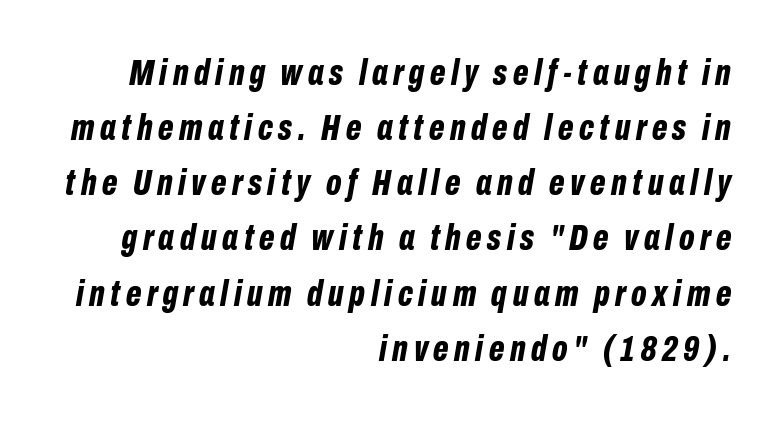
Q: Is the text bold? A: Yes.
Q: Is the text italic (slanted)? A: Yes, it leans right by about 10 degrees.
Q: Is the text underlined? A: No.
Q: How is the paragraph aligned? A: Right-aligned.
Q: Is the spacing between lines tight, normal or loose? A: Normal.
Q: Width (condensed, normal, or wide)? A: Condensed.
Q: Stroke contrast? A: Low.
Q: x-height? A: Medium.
Q: Monospaced? A: No.
